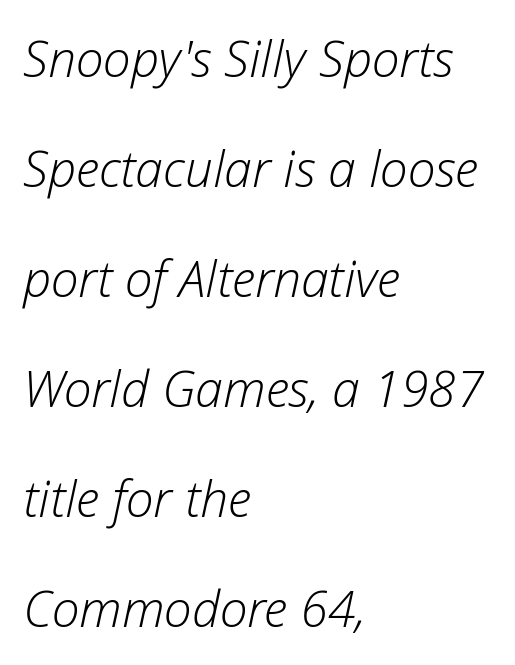
{"italic": "yes", "lean": "right", "slant_degrees": 12, "bold": "no", "weight": "light", "width": "normal", "stroke_contrast": "low", "x_height": "medium", "monospaced": "no", "underline": "no", "align": "left", "line_spacing": "loose", "line_spacing_ratio": 2.2, "letter_spacing": "normal", "letter_spacing_em": 0.0, "glyph_px": 50}
